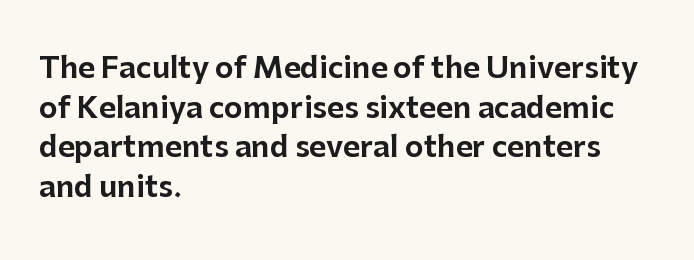
Rule under the text: the space is simply empty. Layout note: lines flush left. These lines were composed using upright roman letters. Do the characters align in a grid? No, the font is proportional. Note: no serifs on the glyphs.
